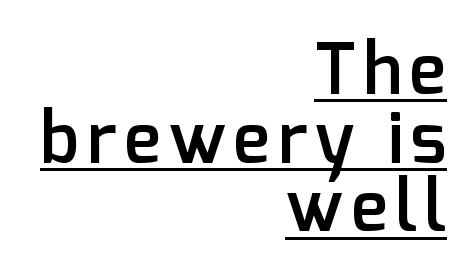
{"serif": "no", "italic": "no", "bold": "semi", "weight": "semibold", "width": "normal", "stroke_contrast": "low", "x_height": "medium", "monospaced": "no", "underline": "yes", "align": "right", "line_spacing": "tight", "line_spacing_ratio": 0.98, "glyph_px": 70}
